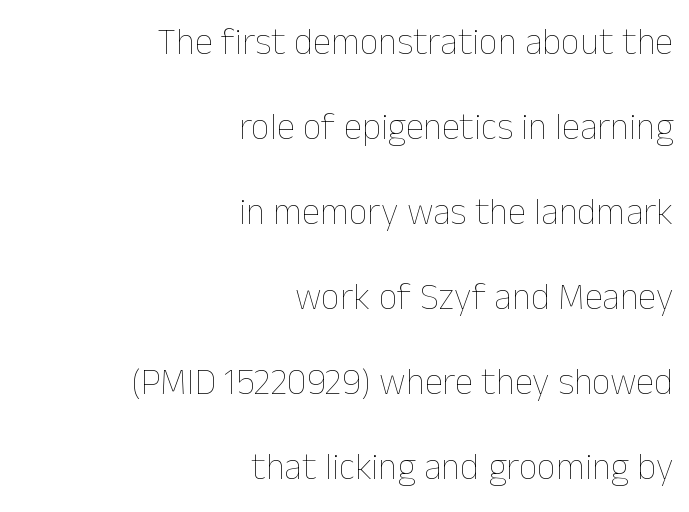
{"italic": "no", "bold": "no", "weight": "thin", "width": "normal", "stroke_contrast": "low", "x_height": "medium", "monospaced": "no", "underline": "no", "align": "right", "line_spacing": "loose", "line_spacing_ratio": 2.3, "letter_spacing": "normal", "letter_spacing_em": 0.0, "glyph_px": 37}
